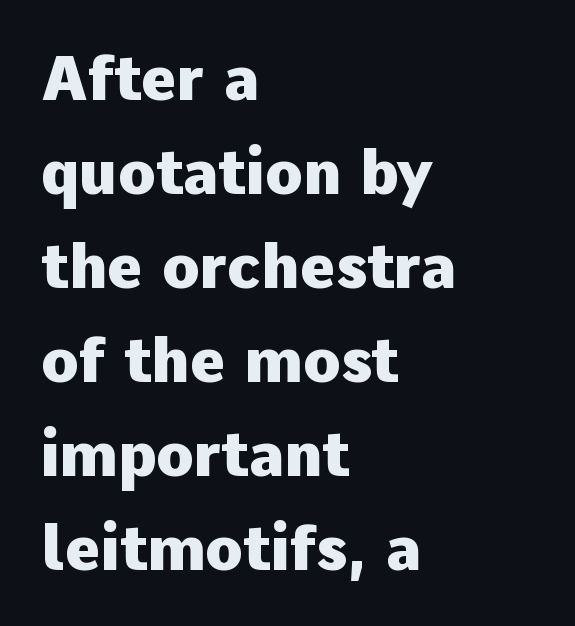
{"serif": "no", "italic": "no", "bold": "yes", "weight": "heavy", "width": "normal", "stroke_contrast": "low", "x_height": "medium", "monospaced": "no", "underline": "no", "align": "left", "line_spacing": "normal", "line_spacing_ratio": 1.54, "letter_spacing": "normal", "letter_spacing_em": 0.0, "glyph_px": 61}
